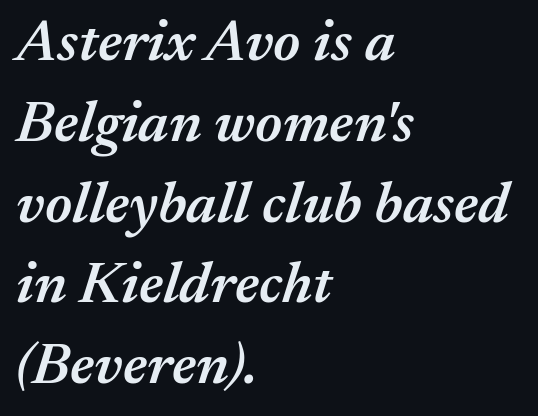
The lettering tilts uniformly, giving the passage an italic look. Reading down the column, the eye jumps a familiar distance to each next line. A classic flush-left, rag-right setting is used for this passage. Letter spacing: default. A clean baseline with only descenders dipping below it. Stroke thickness is moderately raised; the sample reads as semibold.
